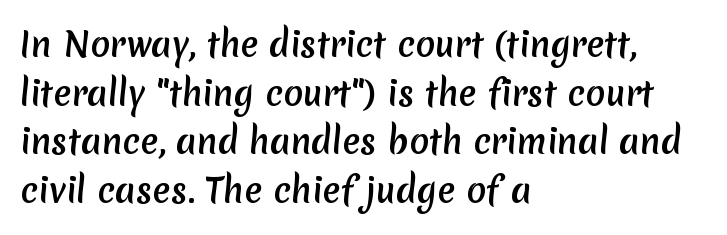
The foot of each line stays bare and open. Note: no serifs on the glyphs. One-word summary of the alignment: left. Proportional: the letters do not fall into vertical columns.
